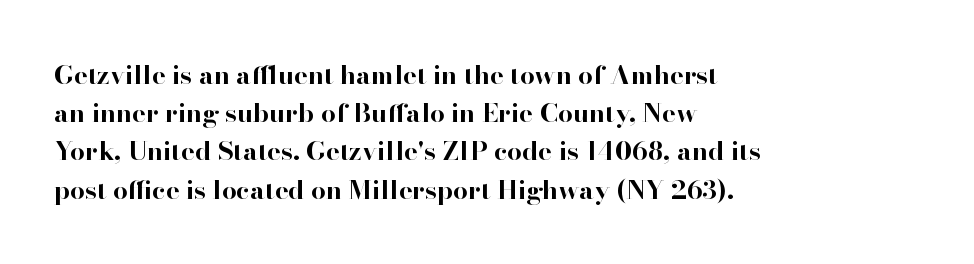
One glance says typical: line gaps are just what's usual. Students, note that the glyphs here touch the page at normal intervals. When letters stand straight like this, we call the style roman or upright. The string is rendered with underlining switched off. Casual observation: everything's shoved over to the left.
